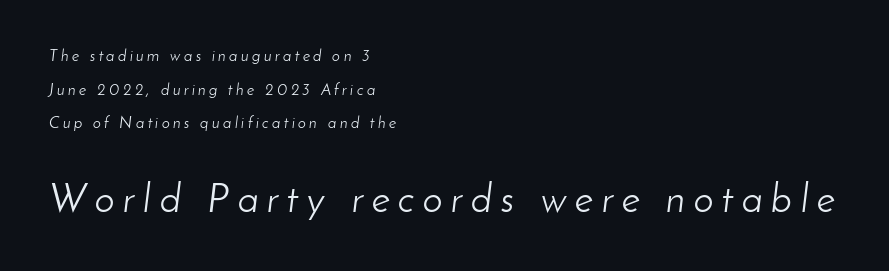
{"italic": "yes", "lean": "right", "slant_degrees": 8, "bold": "no", "weight": "light", "width": "normal", "stroke_contrast": "low", "x_height": "small", "monospaced": "no", "underline": "no", "align": "left", "line_spacing": "loose", "line_spacing_ratio": 2.1, "letter_spacing": "wide", "letter_spacing_em": 0.21, "larger_block": "second", "size_ratio": 2.5, "glyph_px": 40}
